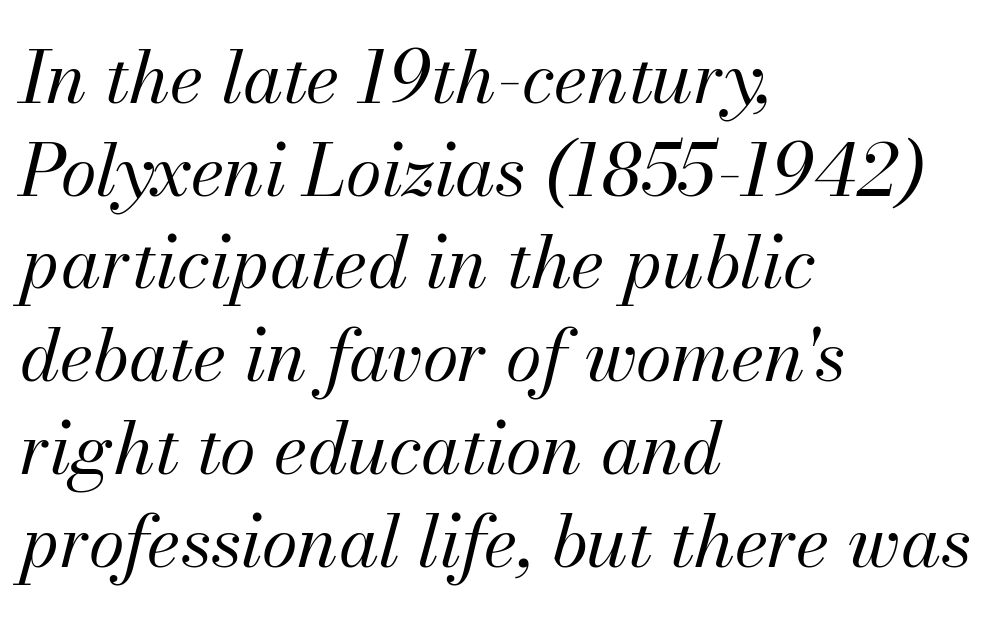
Q: Is the text bold? A: No.
Q: Is the text italic (slanted)? A: Yes, it leans right by about 13 degrees.
Q: Is the text underlined? A: No.
Q: How is the paragraph aligned? A: Left-aligned.
Q: Is the spacing between letters normal or unusually wide? A: Normal.
Q: Is the spacing between lines tight, normal or loose? A: Normal.
Q: Width (condensed, normal, or wide)? A: Normal.
Q: Stroke contrast? A: Medium.
Q: x-height? A: Small.
Q: Monospaced? A: No.
